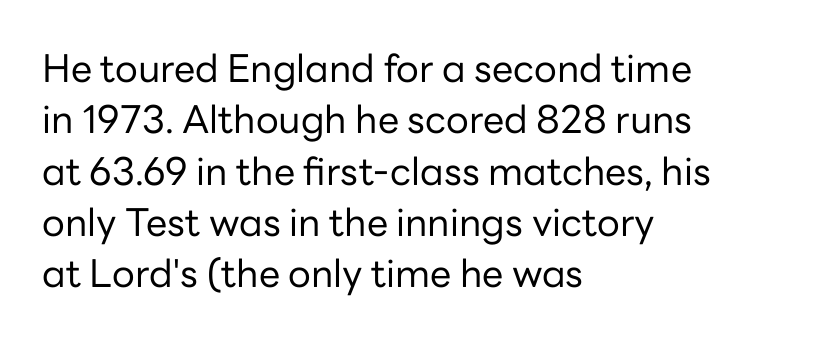
This rendering leaves character spacing at its baseline value. The compositor pushed each line to the left boundary. A sans-serif font was chosen for this passage. Unmarked baselines from the first word to the last. The strokes carry an ordinary text weight at most. Rows of type keep a routine distance in the vertical direction.
